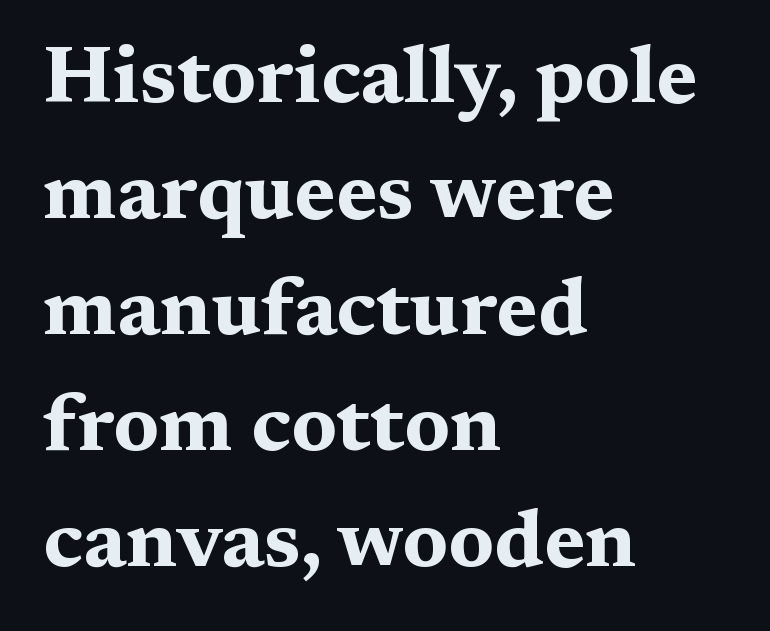
Q: Is the text bold? A: Yes.
Q: Is the text italic (slanted)? A: No, it is upright.
Q: Is the typeface a serif or a sans-serif typeface? A: Serif.
Q: Is the text underlined? A: No.
Q: How is the paragraph aligned? A: Left-aligned.
Q: Is the spacing between letters normal or unusually wide? A: Normal.
Q: Is the spacing between lines tight, normal or loose? A: Normal.
Q: Width (condensed, normal, or wide)? A: Wide.
Q: Stroke contrast? A: Medium.
Q: x-height? A: Medium.
Q: Monospaced? A: No.
